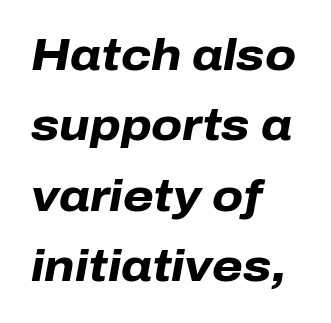
The image shows 44 px heavy type, italic (leaning right); set left-aligned, normal line spacing (1.6x), normal letter spacing, not underlined; low stroke contrast and a medium x-height.
